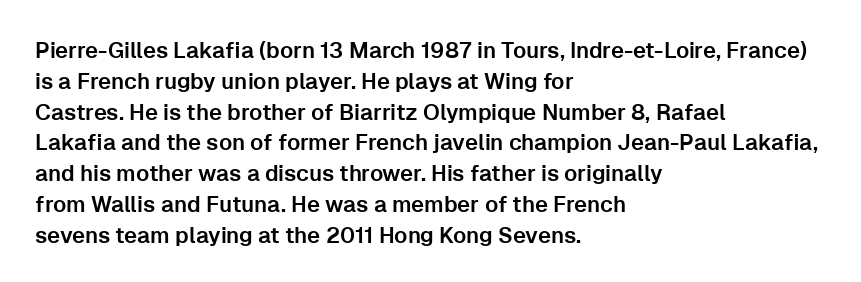
A classic flush-left, rag-right setting is used for this passage. Rendered with straight, roman letterforms. The rendering uses a moderate line-height, typical for paragraphs. In terms of letterspacing, this is plain default setting.
